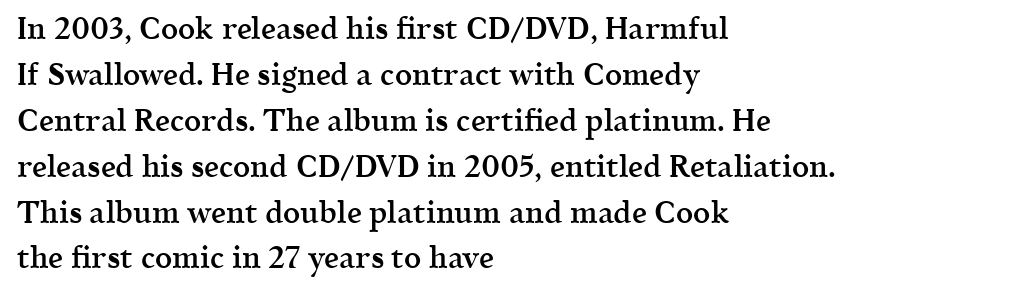
Q: Is the text bold? A: Semi-bold.
Q: Is the text italic (slanted)? A: No, it is upright.
Q: Is the typeface a serif or a sans-serif typeface? A: Serif.
Q: Is the text underlined? A: No.
Q: How is the paragraph aligned? A: Left-aligned.
Q: Is the spacing between letters normal or unusually wide? A: Normal.
Q: Is the spacing between lines tight, normal or loose? A: Normal.
Q: Width (condensed, normal, or wide)? A: Normal.
Q: x-height? A: Medium.
Q: Monospaced? A: No.
